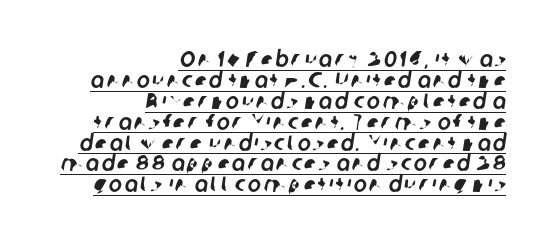
Q: Is the text underlined? A: Yes.
Q: How is the paragraph aligned? A: Right-aligned.
Q: Is the spacing between lines tight, normal or loose? A: Tight.
